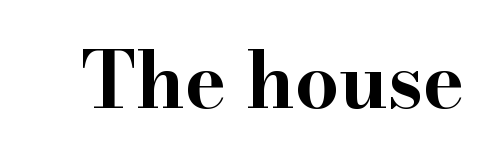
{"serif": "yes", "italic": "no", "bold": "yes", "weight": "bold", "width": "wide", "stroke_contrast": "high", "x_height": "small", "monospaced": "no", "underline": "no", "letter_spacing": "normal", "letter_spacing_em": 0.0, "glyph_px": 78}
